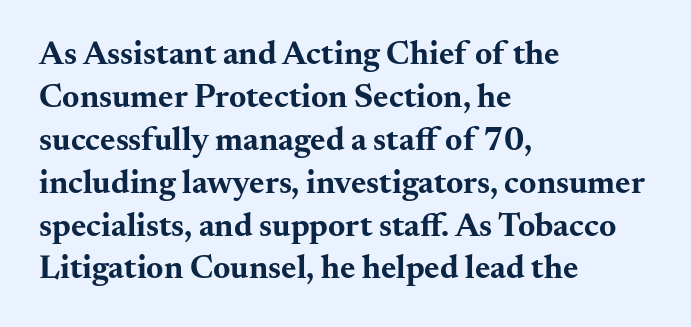
The image shows 33 px bold, wide serif type, upright; set left-aligned, normal line spacing (1.3x), normal letter spacing, not underlined; medium stroke contrast and a small x-height.
